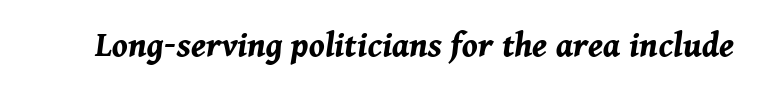
{"italic": "yes", "lean": "right", "slant_degrees": 11, "bold": "yes", "weight": "bold", "width": "normal", "stroke_contrast": "medium", "x_height": "medium", "monospaced": "no", "underline": "no", "letter_spacing": "normal", "letter_spacing_em": 0.0, "glyph_px": 37}
